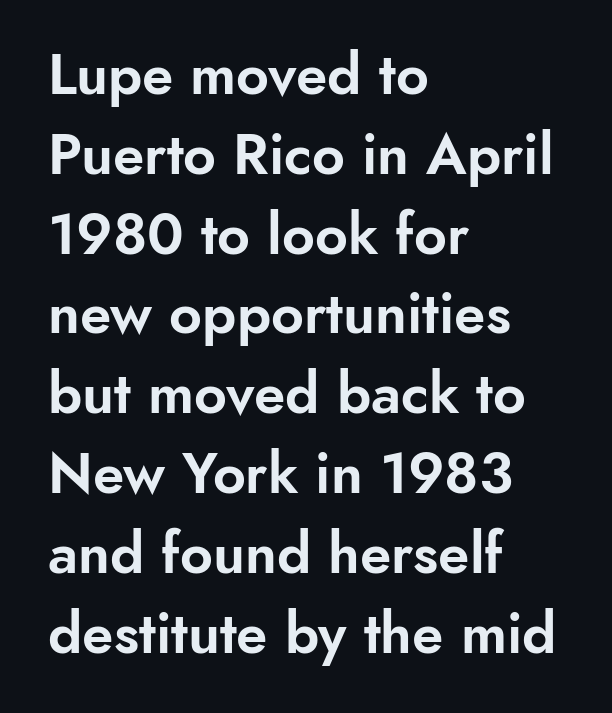
{"serif": "no", "italic": "no", "width": "normal", "stroke_contrast": "low", "x_height": "small", "monospaced": "no", "underline": "no", "align": "left", "line_spacing": "normal", "line_spacing_ratio": 1.4, "letter_spacing": "normal", "letter_spacing_em": 0.0, "glyph_px": 57}
